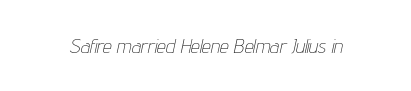
Q: Is the text bold? A: No.
Q: Is the text italic (slanted)? A: Yes, it leans right by about 12 degrees.
Q: Is the text underlined? A: No.
Q: Is the spacing between letters normal or unusually wide? A: Normal.
